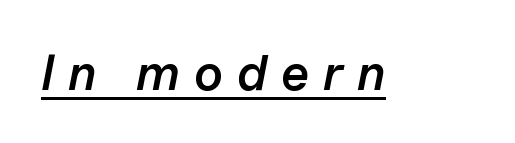
{"italic": "yes", "lean": "right", "slant_degrees": 11, "bold": "semi", "weight": "semibold", "width": "normal", "stroke_contrast": "low", "x_height": "medium", "monospaced": "no", "underline": "yes", "letter_spacing": "wide", "letter_spacing_em": 0.28, "glyph_px": 50}
